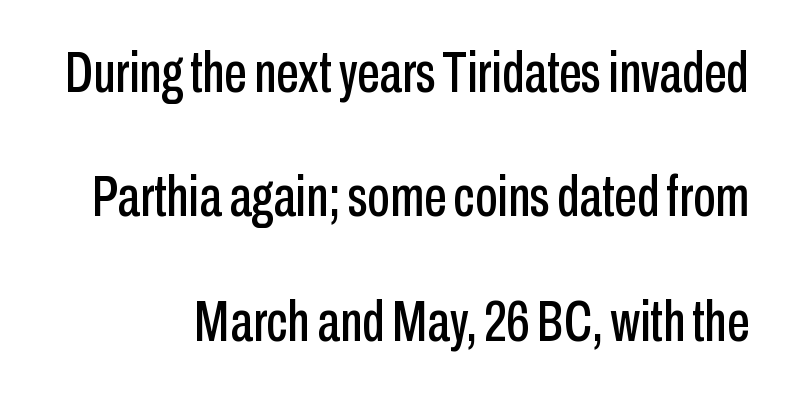
{"serif": "no", "italic": "no", "width": "condensed", "stroke_contrast": "low", "x_height": "medium", "monospaced": "no", "underline": "no", "line_spacing": "loose", "line_spacing_ratio": 2.18, "letter_spacing": "normal", "letter_spacing_em": 0.0, "glyph_px": 57}
